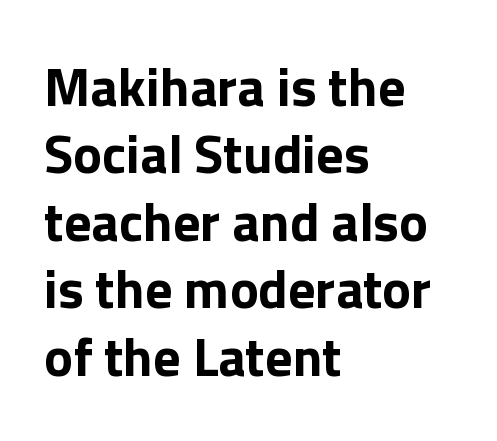
Q: Is the text bold? A: Yes.
Q: Is the text italic (slanted)? A: No, it is upright.
Q: Is the typeface a serif or a sans-serif typeface? A: Sans-serif.
Q: Is the text underlined? A: No.
Q: How is the paragraph aligned? A: Left-aligned.
Q: Is the spacing between letters normal or unusually wide? A: Normal.
Q: Is the spacing between lines tight, normal or loose? A: Normal.
Q: Width (condensed, normal, or wide)? A: Normal.
Q: Stroke contrast? A: Low.
Q: x-height? A: Medium.
Q: Monospaced? A: No.
